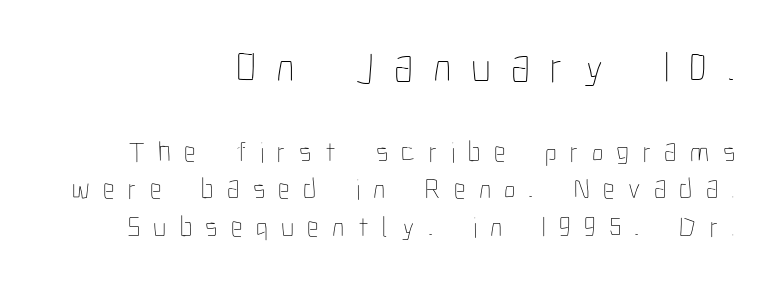
Q: Is the text bold? A: No.
Q: Is the text italic (slanted)? A: No, it is upright.
Q: Is the text underlined? A: No.
Q: How is the paragraph aligned? A: Right-aligned.
Q: Is the spacing between letters normal or unusually wide? A: Unusually wide.
Q: Is the spacing between lines tight, normal or loose? A: Normal.
Q: Which block of text is set in a larger size, the first (top) or the second (bottom)? A: The first (top) one.
Q: Width (condensed, normal, or wide)? A: Condensed.
Q: Stroke contrast? A: Low.
Q: x-height? A: Medium.
Q: Monospaced? A: No.
